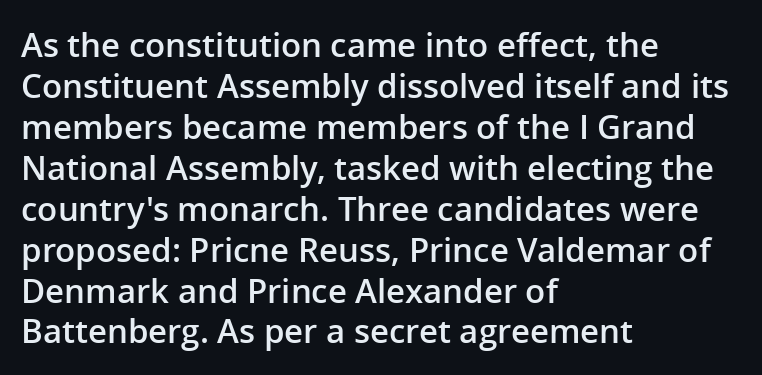
Q: Is the text bold? A: Semi-bold.
Q: Is the text italic (slanted)? A: No, it is upright.
Q: Is the typeface a serif or a sans-serif typeface? A: Sans-serif.
Q: Is the text underlined? A: No.
Q: How is the paragraph aligned? A: Left-aligned.
Q: Is the spacing between letters normal or unusually wide? A: Normal.
Q: Width (condensed, normal, or wide)? A: Normal.
Q: Stroke contrast? A: Low.
Q: x-height? A: Medium.
Q: Monospaced? A: No.
